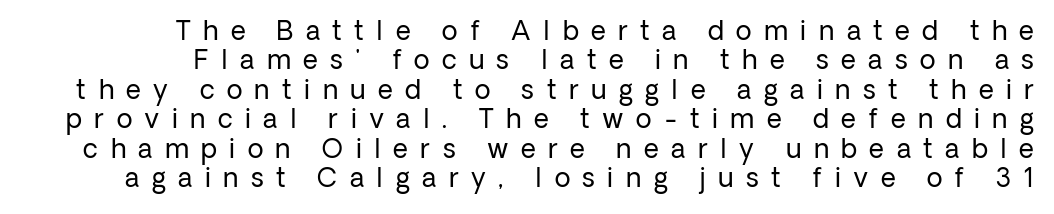
This rendering uses right alignment, leaving the left contour irregular. Horizontal bands of white between lines are thin slivers. The passage shown is not bold in any degree. The specimen omits any rule beneath the text block's lines.
